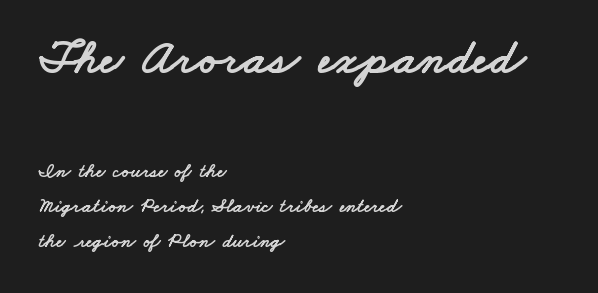
Character size in the leading block exceeds that of the trailing block. In terms of letterspacing, this is plain default setting. Clear beneath every line of the passage. This sample has the flowing, uneven cadence of proportional lettering. Look at the bottom of the vertical strokes: they stop flat, with no serifs.
